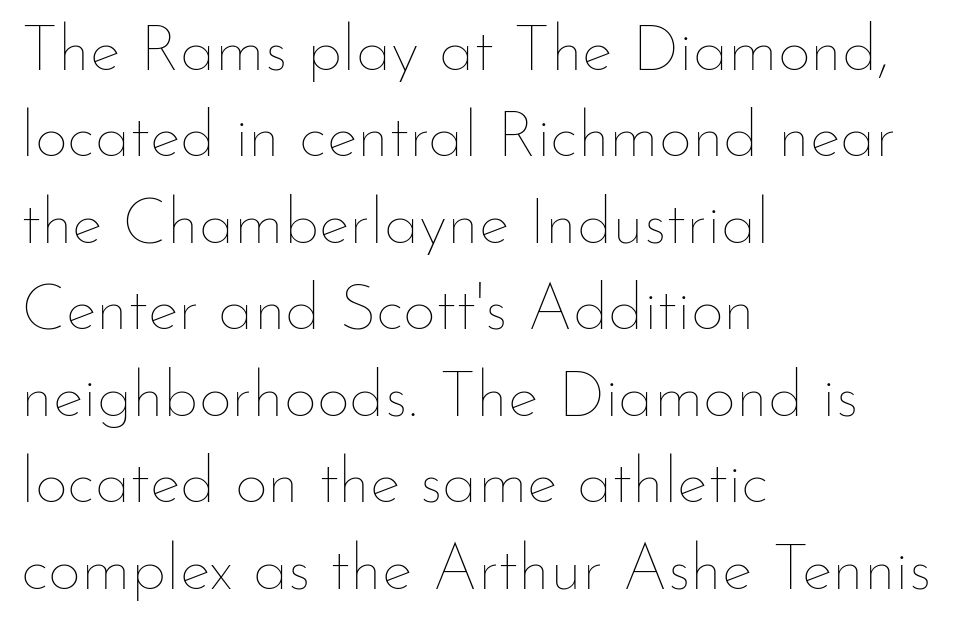
The image shows 65 px thin type, upright; set left-aligned, normal line spacing (1.33x), normal letter spacing, not underlined; low stroke contrast and a small x-height.
